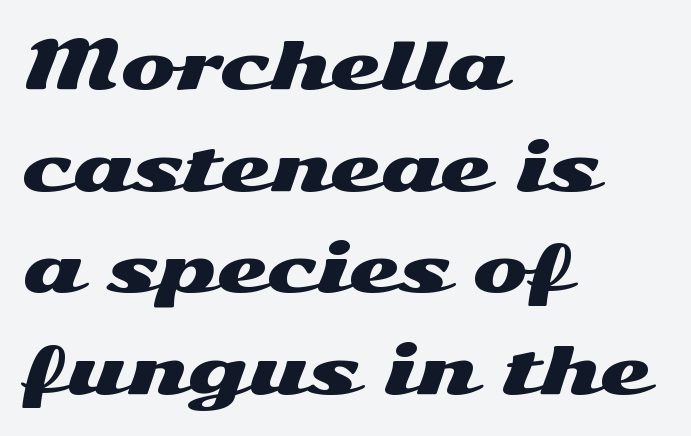
{"serif": "no", "width": "wide", "stroke_contrast": "medium", "x_height": "medium", "monospaced": "no", "underline": "no", "align": "left", "line_spacing": "normal", "line_spacing_ratio": 1.54, "letter_spacing": "normal", "letter_spacing_em": 0.0, "glyph_px": 66}
